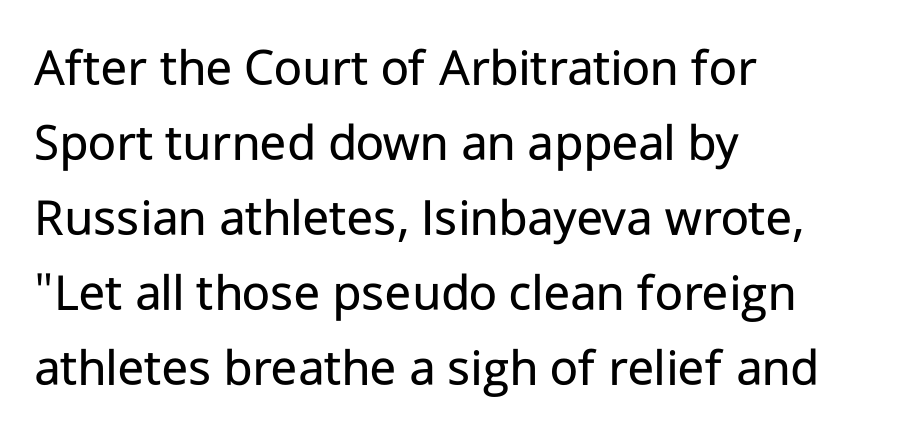
The image shows 54 px regular-weight sans-serif type, upright; set left-aligned, normal line spacing (1.39x), normal letter spacing, not underlined; low stroke contrast and a medium x-height.
